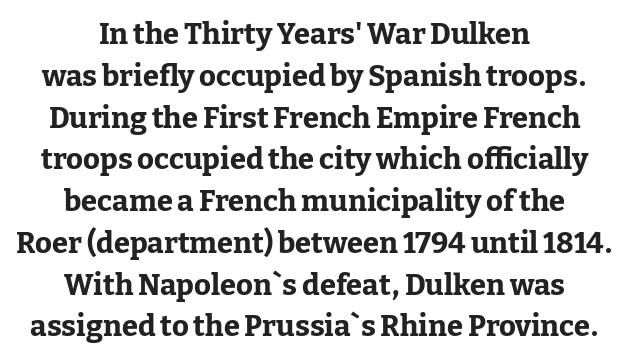
What kind of face is this? One with serifs. Proportional: the letters do not fall into vertical columns. The passage shown has conventional tracking throughout. Is the block centered? Yes — each line is placed symmetrically about the middle. Quick note: interline space is typical. You can tell it's not italic because the verticals are truly vertical.
